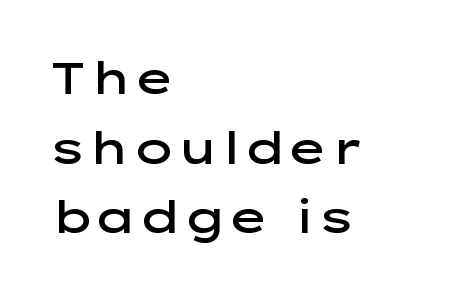
The image shows 45 px semibold, wide sans-serif type, upright; set left-aligned, normal line spacing (1.55x), normal letter spacing, not underlined; low stroke contrast and a medium x-height.
